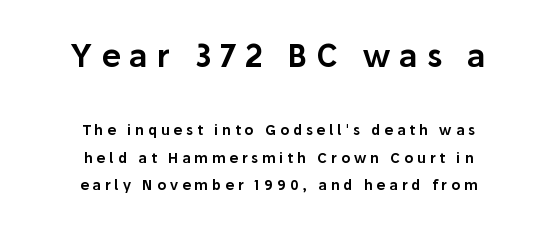
Look at the bottom of the vertical strokes: they stop flat, with no serifs. Italic? Not at all — the glyphs are vertical. Larger block? The one above; the one below is distinctly smaller. Compared with typical body copy, the letter spacing here is much looser.
